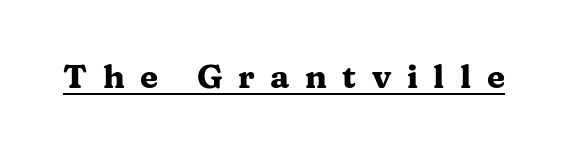
Q: Is the text bold? A: Yes.
Q: Is the text italic (slanted)? A: No, it is upright.
Q: Is the typeface a serif or a sans-serif typeface? A: Serif.
Q: Is the text underlined? A: Yes.
Q: Is the spacing between letters normal or unusually wide? A: Unusually wide.
Q: Width (condensed, normal, or wide)? A: Wide.
Q: Stroke contrast? A: Medium.
Q: x-height? A: Medium.
Q: Monospaced? A: No.
